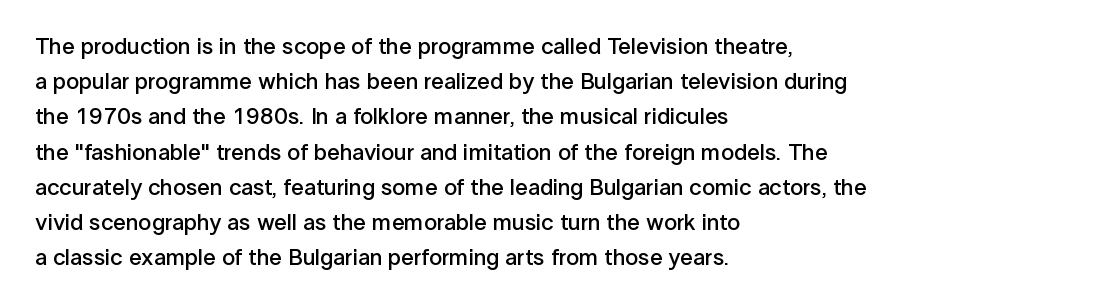
Q: Is the text bold? A: Semi-bold.
Q: Is the text italic (slanted)? A: No, it is upright.
Q: Is the text underlined? A: No.
Q: How is the paragraph aligned? A: Left-aligned.
Q: Is the spacing between letters normal or unusually wide? A: Normal.
Q: Is the spacing between lines tight, normal or loose? A: Normal.
